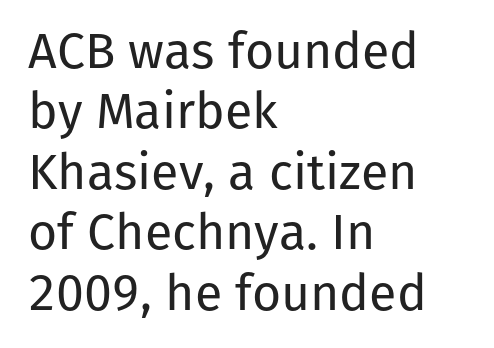
Q: Is the text bold? A: No.
Q: Is the text italic (slanted)? A: No, it is upright.
Q: Is the typeface a serif or a sans-serif typeface? A: Sans-serif.
Q: Is the text underlined? A: No.
Q: How is the paragraph aligned? A: Left-aligned.
Q: Is the spacing between letters normal or unusually wide? A: Normal.
Q: Width (condensed, normal, or wide)? A: Normal.
Q: Stroke contrast? A: Low.
Q: x-height? A: Medium.
Q: Monospaced? A: No.
